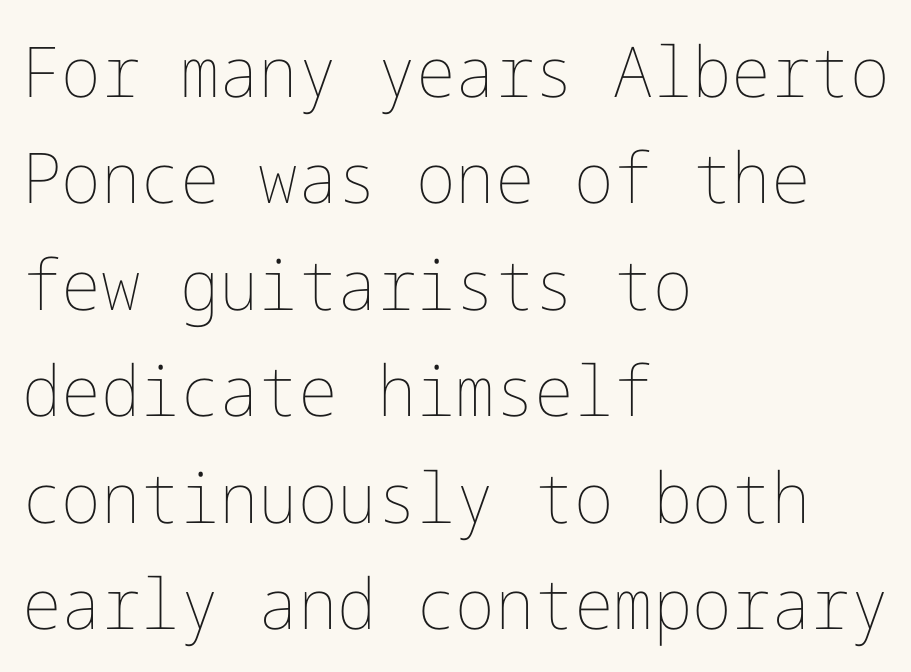
{"italic": "no", "bold": "no", "weight": "thin", "width": "normal", "stroke_contrast": "low", "x_height": "medium", "underline": "no", "align": "left", "line_spacing": "normal", "line_spacing_ratio": 1.52, "letter_spacing": "normal", "letter_spacing_em": 0.0, "glyph_px": 70}
